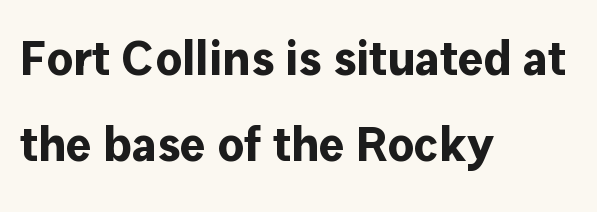
The image shows 48 px bold sans-serif type, upright; set left-aligned, line spacing 1.8x, normal letter spacing, not underlined; low stroke contrast and a medium x-height.
